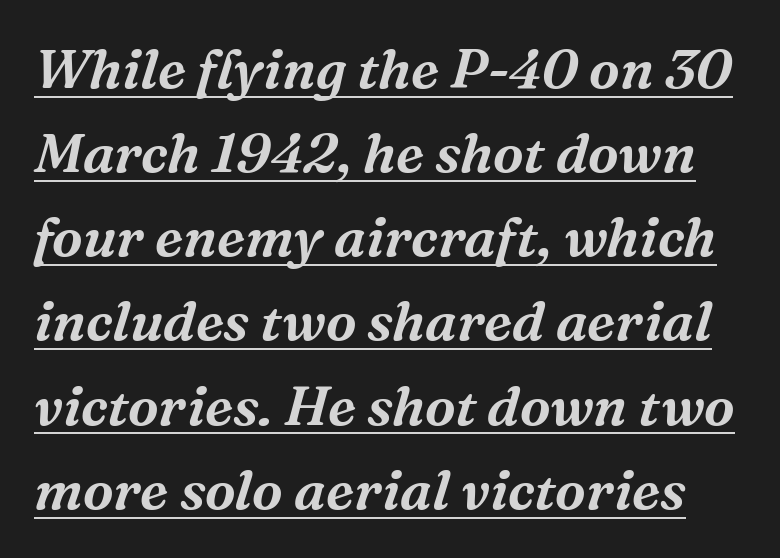
{"serif": "yes", "italic": "yes", "lean": "right", "slant_degrees": 16, "width": "normal", "stroke_contrast": "medium", "x_height": "medium", "monospaced": "no", "underline": "yes", "line_spacing": "normal", "line_spacing_ratio": 1.53, "letter_spacing": "normal", "letter_spacing_em": 0.0, "glyph_px": 55}
